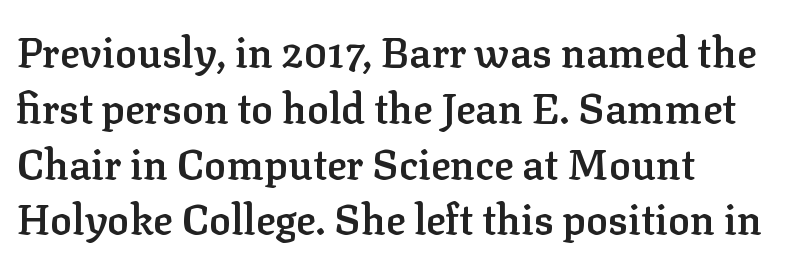
The image shows 41 px semibold serif type, upright; set left-aligned, normal line spacing (1.36x), normal letter spacing, not underlined; low stroke contrast and a medium x-height.
